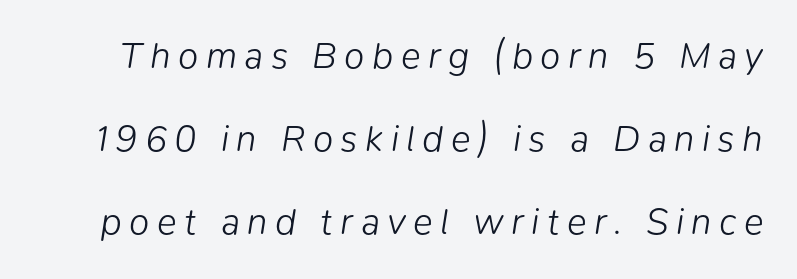
Q: Is the text bold? A: No.
Q: Is the text italic (slanted)? A: Yes, it leans right by about 9 degrees.
Q: Is the text underlined? A: No.
Q: Is the spacing between letters normal or unusually wide? A: Unusually wide.
Q: Is the spacing between lines tight, normal or loose? A: Loose.
Q: Width (condensed, normal, or wide)? A: Normal.
Q: Stroke contrast? A: Low.
Q: x-height? A: Medium.
Q: Monospaced? A: No.
